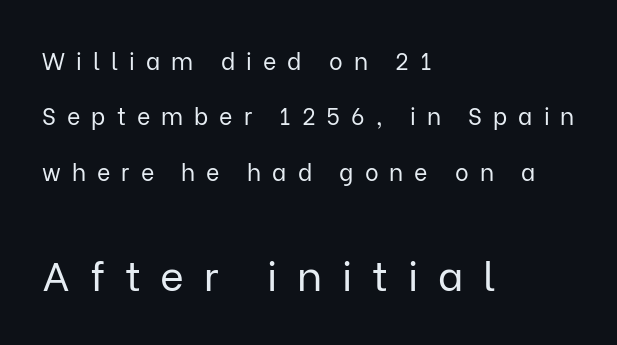
The image shows 41 px regular-weight sans-serif type, upright; set left-aligned, loose line spacing (2.41x), unusually wide letter spacing (+0.48 em), not underlined; the second (bottom) block is 1.78x larger; low stroke contrast and a medium x-height.
